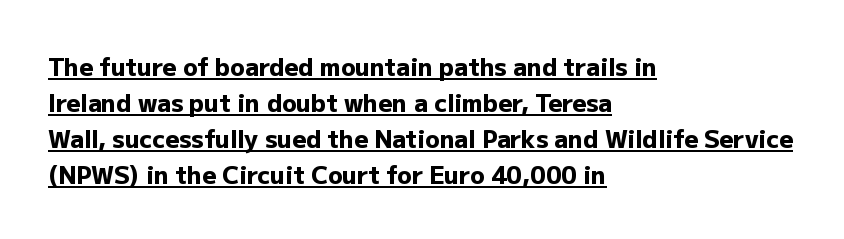
{"italic": "no", "bold": "yes", "underline": "yes", "align": "left", "line_spacing": "normal", "line_spacing_ratio": 1.5, "letter_spacing": "normal", "letter_spacing_em": 0.0, "glyph_px": 24}
